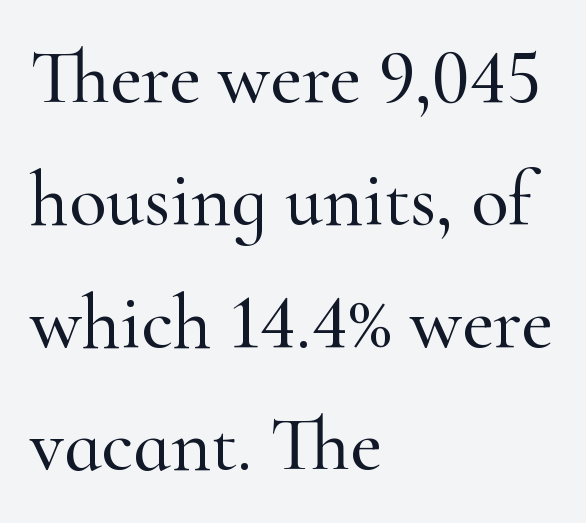
If you measured baseline to baseline, you'd find a middling distance. Spacing verdict: proportional, widths tailored to each character. Words float on clear page, feet unadorned. The text block is weighted toward the left margin, trailing off unevenly rightward.
